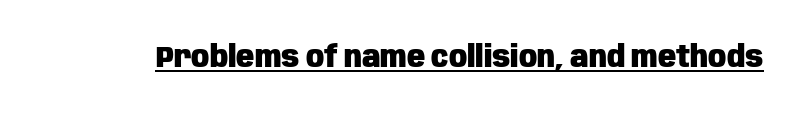
{"serif": "no", "italic": "no", "bold": "yes", "weight": "heavy", "width": "condensed", "stroke_contrast": "low", "x_height": "large", "monospaced": "no", "underline": "yes", "letter_spacing": "normal", "letter_spacing_em": 0.0, "glyph_px": 30}
